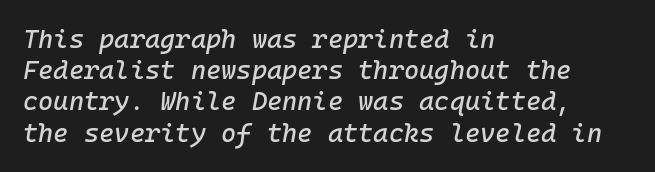
Glyph-to-glyph distance matches everyday printed text. The strip under each line holds only bare page. Where is the straight margin? On the left. The glyphs look as if they've been sheared to an angle.
